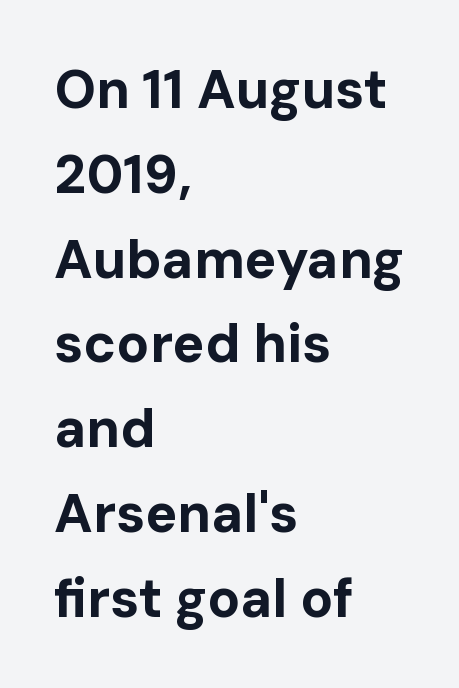
{"serif": "no", "italic": "no", "bold": "yes", "weight": "bold", "width": "normal", "stroke_contrast": "low", "x_height": "medium", "monospaced": "no", "underline": "no", "align": "left", "line_spacing": "normal", "line_spacing_ratio": 1.57, "letter_spacing": "normal", "letter_spacing_em": 0.0, "glyph_px": 54}
